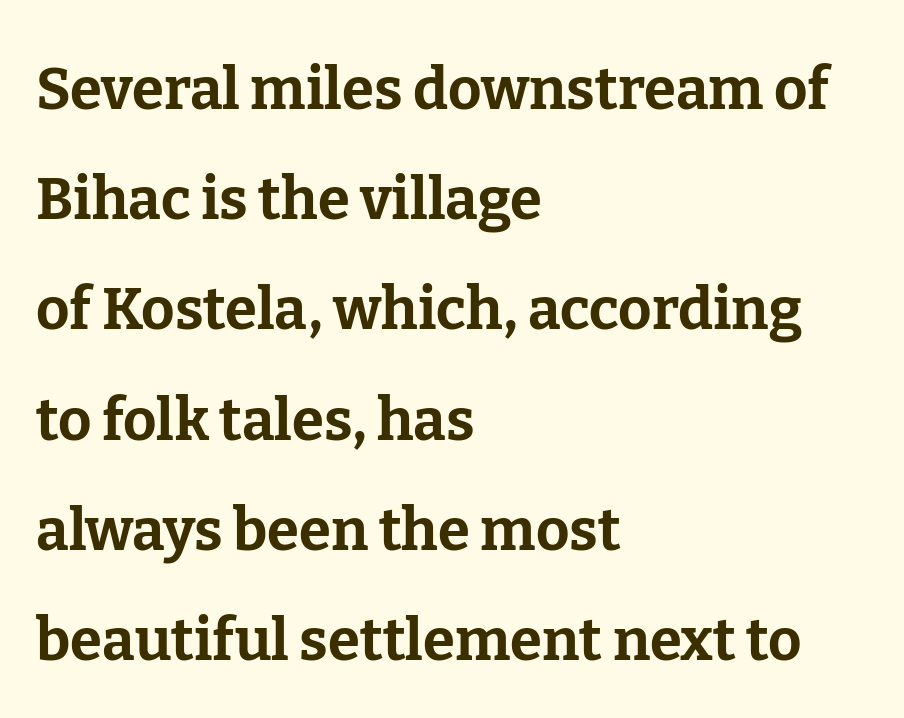
The image shows 58 px bold serif type, upright; set left-aligned, loose line spacing (1.9x), normal letter spacing, not underlined; low stroke contrast and a medium x-height.
